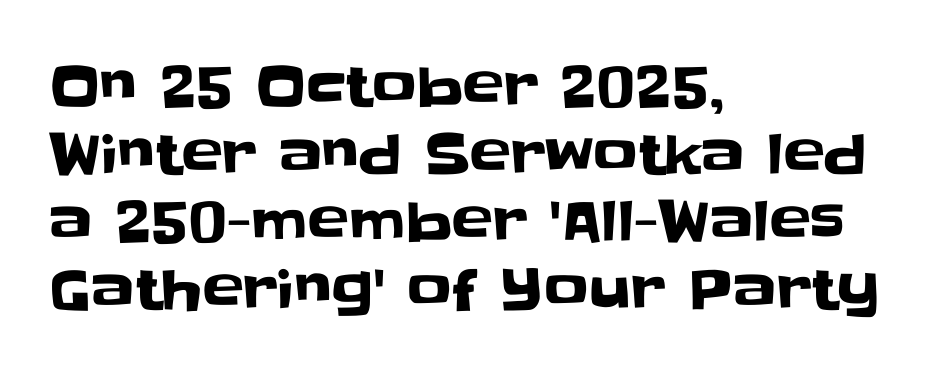
Q: Is the text italic (slanted)? A: No, it is upright.
Q: Is the typeface a serif or a sans-serif typeface? A: Sans-serif.
Q: Is the text underlined? A: No.
Q: How is the paragraph aligned? A: Left-aligned.
Q: Is the spacing between letters normal or unusually wide? A: Normal.
Q: Width (condensed, normal, or wide)? A: Normal.
Q: Stroke contrast? A: Low.
Q: x-height? A: Large.
Q: Monospaced? A: No.
